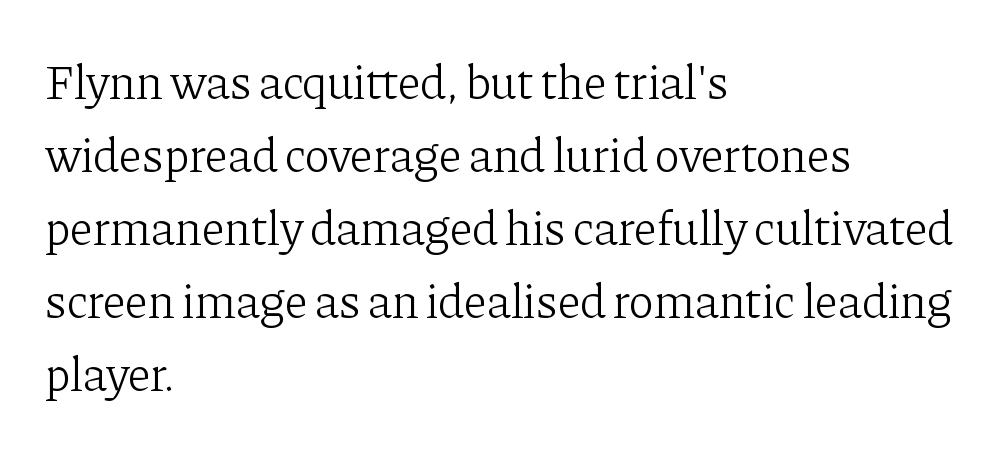
Alignment: flush left. The rendering uses a moderate line-height, typical for paragraphs. Weight: not bold — regular or lighter. The letters sit at their default tracking, neither squeezed nor spread. Underlining? Definitely not there.
